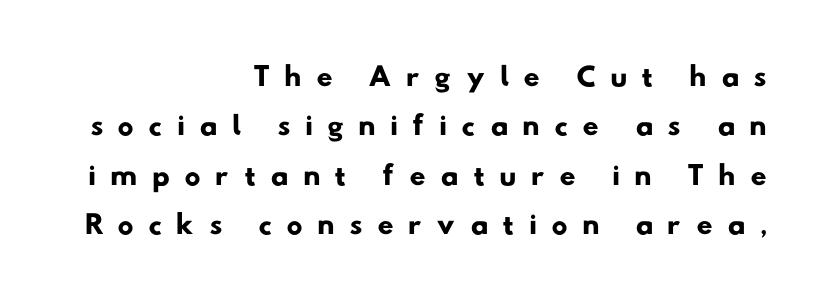
Q: Is the typeface a serif or a sans-serif typeface? A: Sans-serif.
Q: Is the text underlined? A: No.
Q: How is the paragraph aligned? A: Right-aligned.
Q: Is the spacing between letters normal or unusually wide? A: Unusually wide.
Q: Is the spacing between lines tight, normal or loose? A: Tight.
Q: Width (condensed, normal, or wide)? A: Wide.
Q: Stroke contrast? A: Low.
Q: x-height? A: Small.
Q: Monospaced? A: No.
